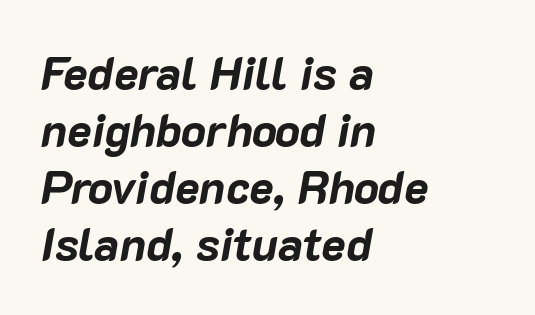
The image shows 46 px bold type, italic (leaning right); set left-aligned, line spacing 1.24x, normal letter spacing, not underlined; low stroke contrast and a medium x-height.
